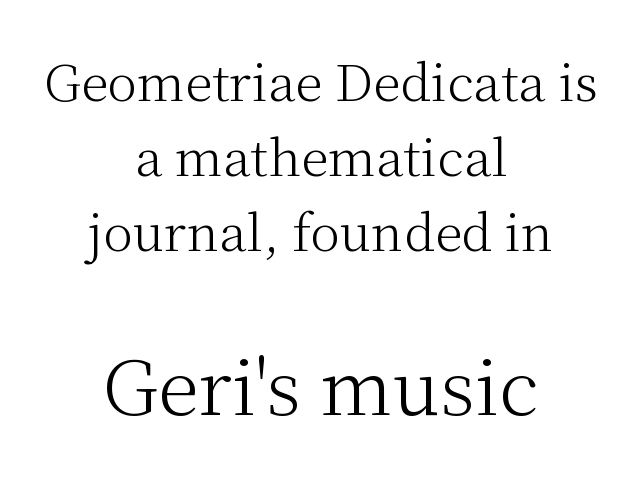
{"serif": "yes", "italic": "no", "bold": "no", "weight": "light", "width": "normal", "stroke_contrast": "medium", "x_height": "medium", "monospaced": "no", "underline": "no", "align": "center", "line_spacing": "normal", "line_spacing_ratio": 1.5, "letter_spacing": "normal", "letter_spacing_em": 0.0, "larger_block": "second", "size_ratio": 1.5, "glyph_px": 75}
